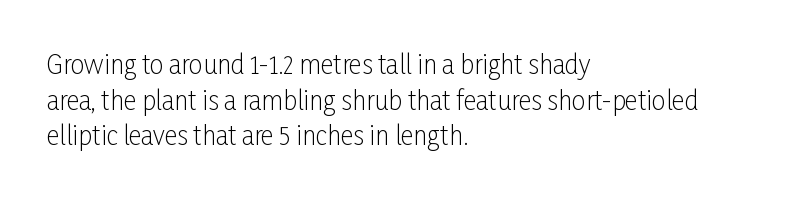
Q: Is the text bold? A: No.
Q: Is the text italic (slanted)? A: No, it is upright.
Q: Is the text underlined? A: No.
Q: How is the paragraph aligned? A: Left-aligned.
Q: Is the spacing between letters normal or unusually wide? A: Normal.
Q: Is the spacing between lines tight, normal or loose? A: Normal.
